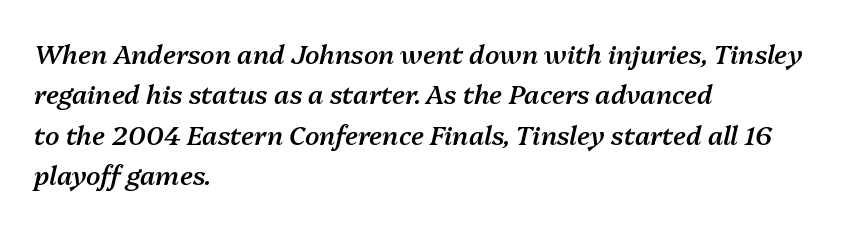
These lines stack with their left ends in a neat column. If you drew a line through each stem, it would be angled. The rows are spaced the way most documents space them. Nothing unusual about the tracking: characters are spaced as the font intends.
